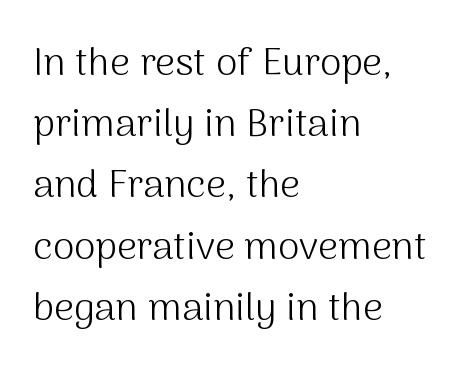
{"serif": "no", "italic": "no", "bold": "no", "weight": "light", "width": "normal", "stroke_contrast": "medium", "x_height": "medium", "monospaced": "no", "underline": "no", "align": "left", "line_spacing": "normal", "line_spacing_ratio": 1.57, "letter_spacing": "normal", "letter_spacing_em": 0.0, "glyph_px": 39}
